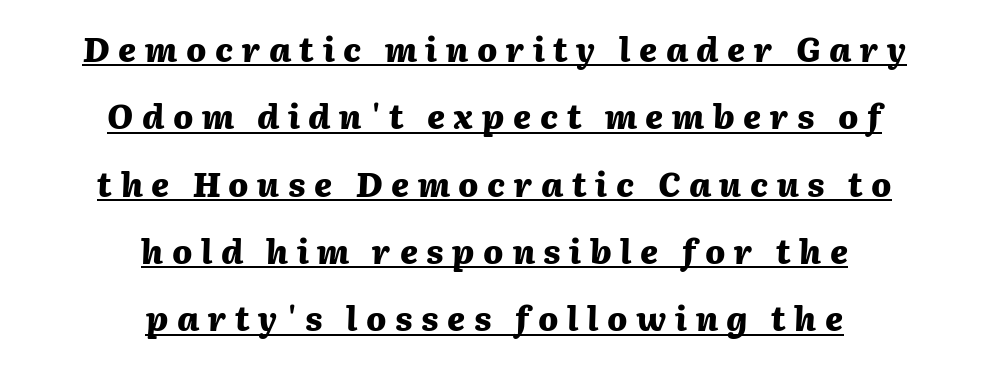
{"italic": "yes", "lean": "right", "slant_degrees": 2, "bold": "yes", "weight": "heavy", "width": "normal", "stroke_contrast": "medium", "x_height": "medium", "monospaced": "no", "underline": "yes", "align": "center", "line_spacing": "loose", "line_spacing_ratio": 2.04, "letter_spacing": "wide", "letter_spacing_em": 0.26, "glyph_px": 33}
